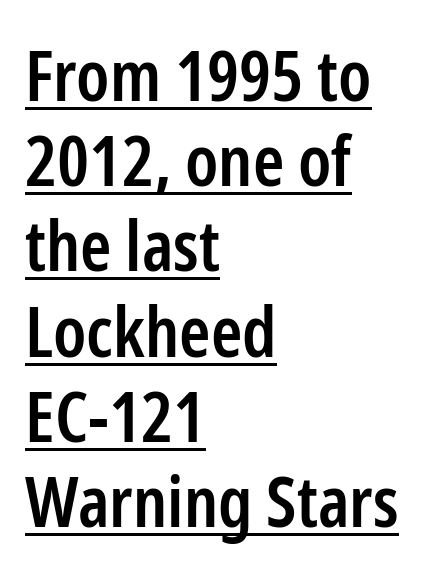
These lines are rendered in a variable-pitch font. A baseline rule has been typeset under these characters. Casual observation: everything's shoved over to the left. This sample uses plain, unmodified letter spacing. Firm but not heavy-handed strokes: this text is semibold.
